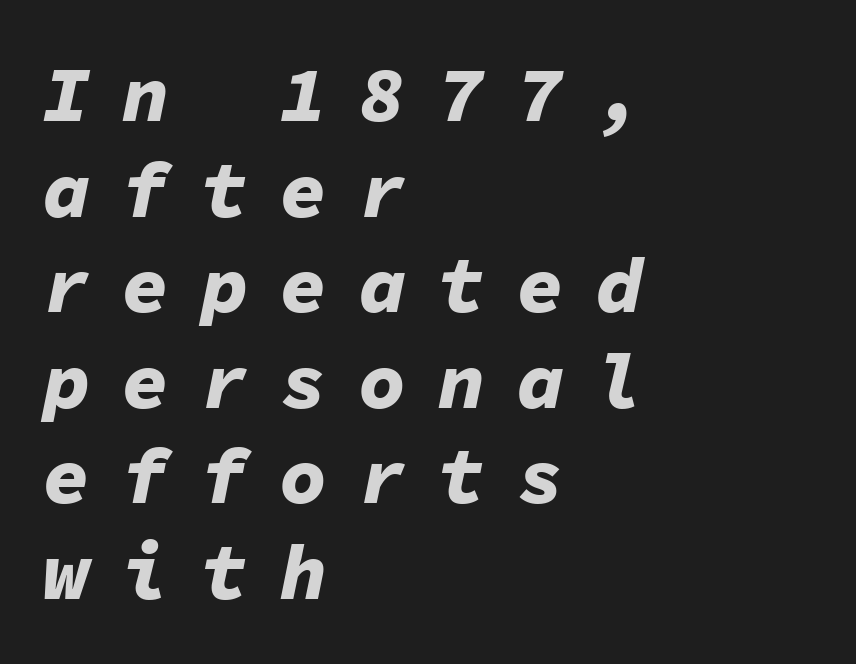
Q: Is the text bold? A: Yes.
Q: Is the text italic (slanted)? A: Yes, it leans right by about 11 degrees.
Q: Is the text underlined? A: No.
Q: How is the paragraph aligned? A: Left-aligned.
Q: Is the spacing between letters normal or unusually wide? A: Unusually wide.
Q: Width (condensed, normal, or wide)? A: Normal.
Q: Stroke contrast? A: Low.
Q: x-height? A: Medium.
Q: Monospaced? A: Yes.
